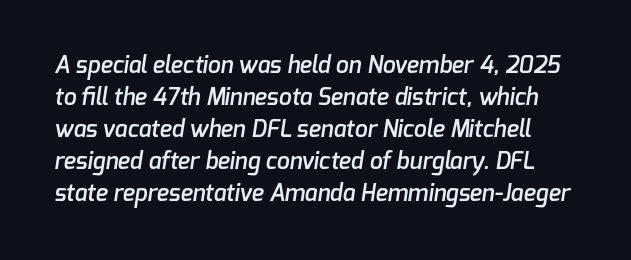
{"bold": "semi", "underline": "no", "line_spacing": "normal", "line_spacing_ratio": 1.39, "letter_spacing": "normal", "letter_spacing_em": 0.0, "glyph_px": 23}
